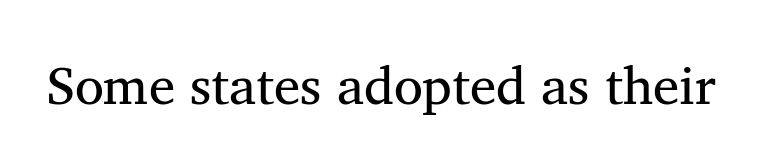
{"serif": "yes", "italic": "no", "bold": "no", "weight": "regular", "width": "normal", "stroke_contrast": "medium", "x_height": "medium", "monospaced": "no", "underline": "no", "letter_spacing": "normal", "letter_spacing_em": 0.0, "glyph_px": 53}
